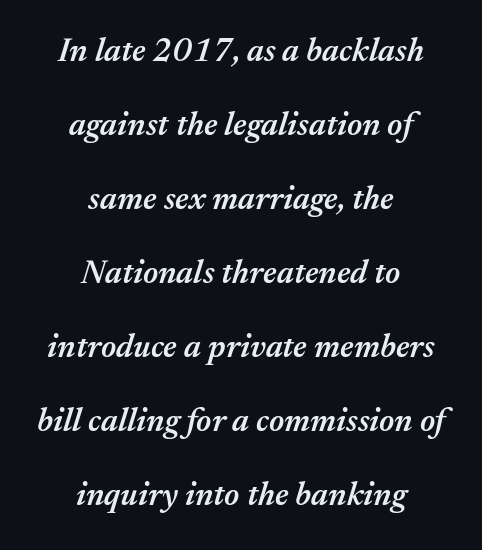
Q: Is the text bold? A: Semi-bold.
Q: Is the text italic (slanted)? A: Yes, it leans right by about 17 degrees.
Q: Is the text underlined? A: No.
Q: How is the paragraph aligned? A: Centered.
Q: Is the spacing between letters normal or unusually wide? A: Normal.
Q: Is the spacing between lines tight, normal or loose? A: Loose.
Q: Width (condensed, normal, or wide)? A: Normal.
Q: Stroke contrast? A: Medium.
Q: x-height? A: Medium.
Q: Monospaced? A: No.
